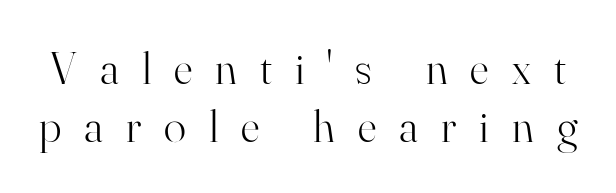
The image shows 46 px light serif type, upright; set normal line spacing (1.26x), unusually wide letter spacing (+0.5 em), not underlined; high stroke contrast and a small x-height.
